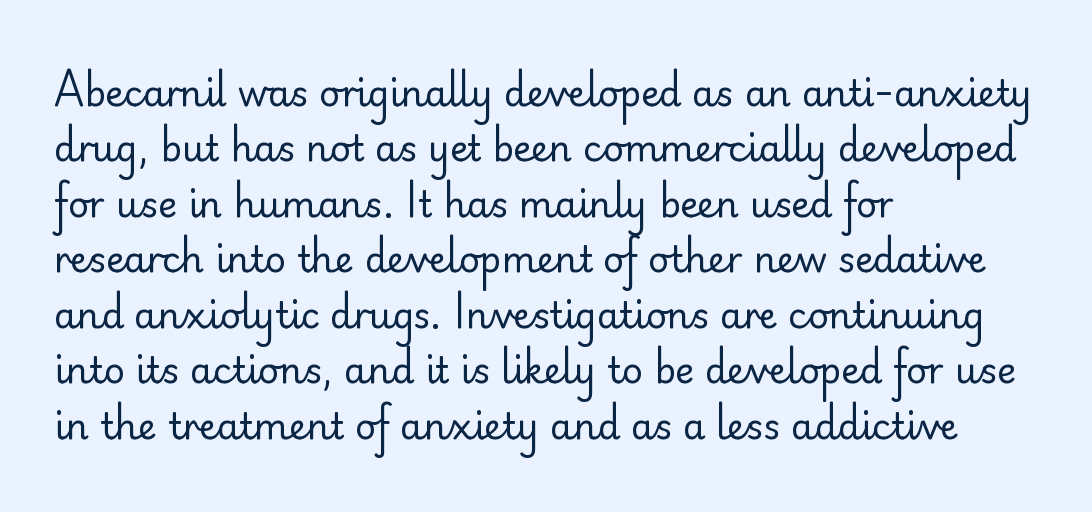
Q: Is the text bold? A: No.
Q: Is the text italic (slanted)? A: No, it is upright.
Q: Is the typeface a serif or a sans-serif typeface? A: Sans-serif.
Q: Is the text underlined? A: No.
Q: How is the paragraph aligned? A: Left-aligned.
Q: Is the spacing between letters normal or unusually wide? A: Normal.
Q: Is the spacing between lines tight, normal or loose? A: Normal.
Q: Width (condensed, normal, or wide)? A: Normal.
Q: Stroke contrast? A: Low.
Q: x-height? A: Small.
Q: Monospaced? A: No.
